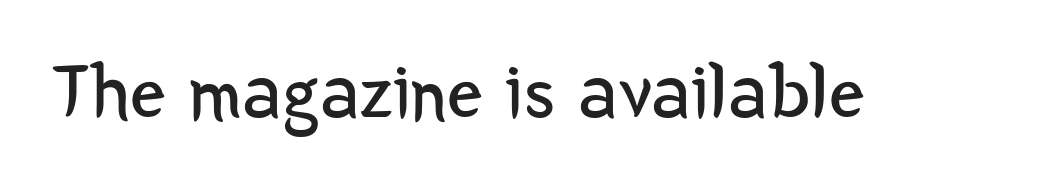
Compared with typical body copy, the letter spacing here is the same. The baseline area is clear. The typesetting does not lean heavy: it is not bold. A typesetter would call this proportional, since set widths differ per character. Stroke terminals: plain, sans-serif.
